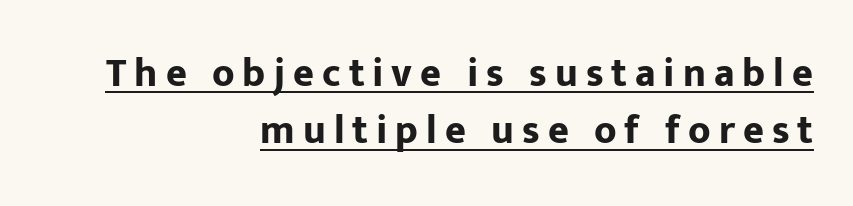
Q: Is the text bold? A: Yes.
Q: Is the text italic (slanted)? A: No, it is upright.
Q: Is the typeface a serif or a sans-serif typeface? A: Sans-serif.
Q: Is the text underlined? A: Yes.
Q: How is the paragraph aligned? A: Right-aligned.
Q: Is the spacing between letters normal or unusually wide? A: Unusually wide.
Q: Is the spacing between lines tight, normal or loose? A: Normal.
Q: Width (condensed, normal, or wide)? A: Normal.
Q: Stroke contrast? A: Low.
Q: x-height? A: Medium.
Q: Monospaced? A: No.
